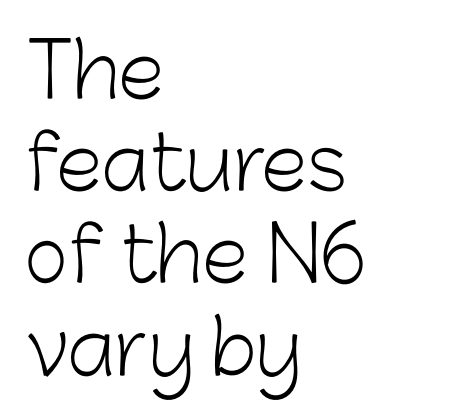
Q: Is the text bold? A: No.
Q: Is the text italic (slanted)? A: No, it is upright.
Q: Is the typeface a serif or a sans-serif typeface? A: Sans-serif.
Q: Is the text underlined? A: No.
Q: How is the paragraph aligned? A: Left-aligned.
Q: Is the spacing between letters normal or unusually wide? A: Normal.
Q: Width (condensed, normal, or wide)? A: Normal.
Q: Stroke contrast? A: Low.
Q: x-height? A: Medium.
Q: Monospaced? A: No.
